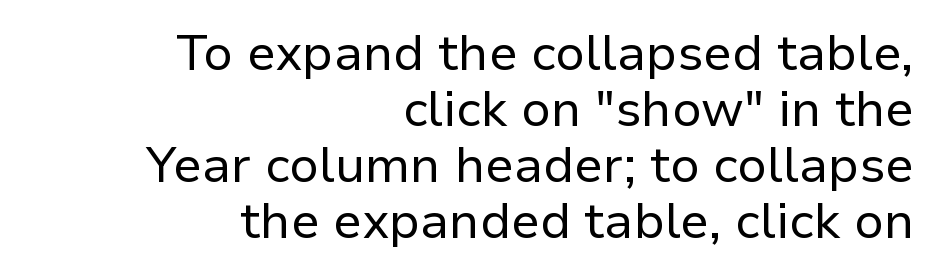
The image shows 50 px regular-weight sans-serif type, upright; set right-aligned, tight line spacing (1.12x), normal letter spacing, not underlined; low stroke contrast and a medium x-height.
